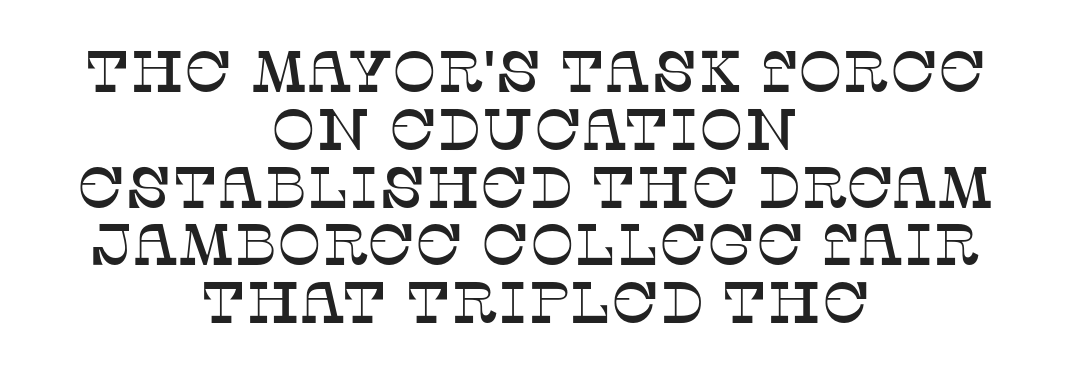
{"serif": "yes", "italic": "no", "width": "normal", "stroke_contrast": "low", "x_height": "large", "monospaced": "no", "underline": "no", "align": "center", "line_spacing": "tight", "line_spacing_ratio": 0.98, "letter_spacing": "normal", "letter_spacing_em": 0.0, "glyph_px": 59}
